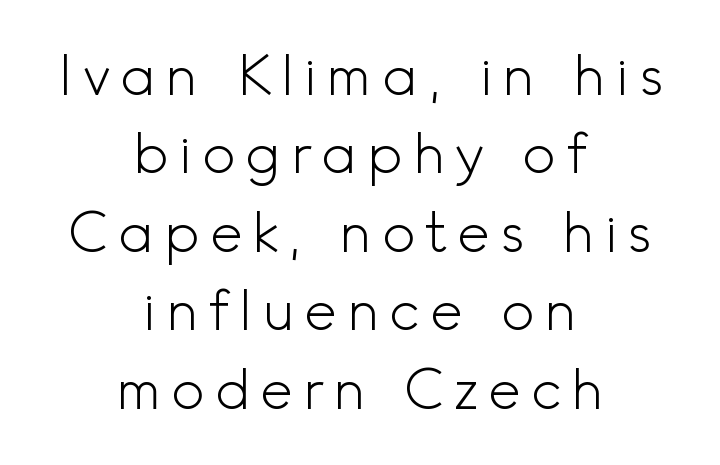
The image shows 56 px light sans-serif type, upright; set centered, normal line spacing (1.4x), not underlined; a small x-height.
